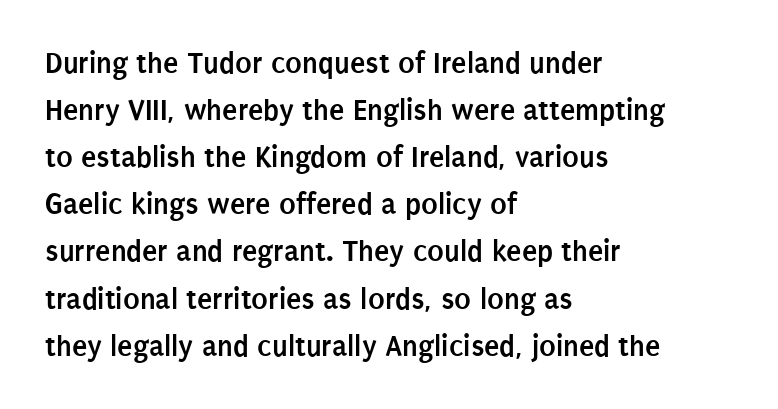
{"serif": "no", "italic": "no", "bold": "yes", "weight": "semibold", "width": "condensed", "stroke_contrast": "low", "x_height": "large", "monospaced": "no", "underline": "no", "align": "left", "line_spacing": "normal", "line_spacing_ratio": 1.52, "letter_spacing": "normal", "letter_spacing_em": 0.0, "glyph_px": 31}
